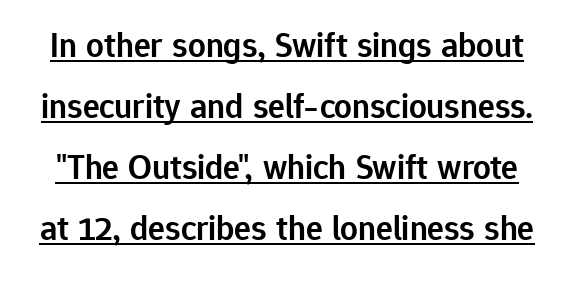
The image shows 35 px semibold sans-serif type, upright; set line spacing 1.74x, normal letter spacing, underlined; low stroke contrast and a medium x-height.
